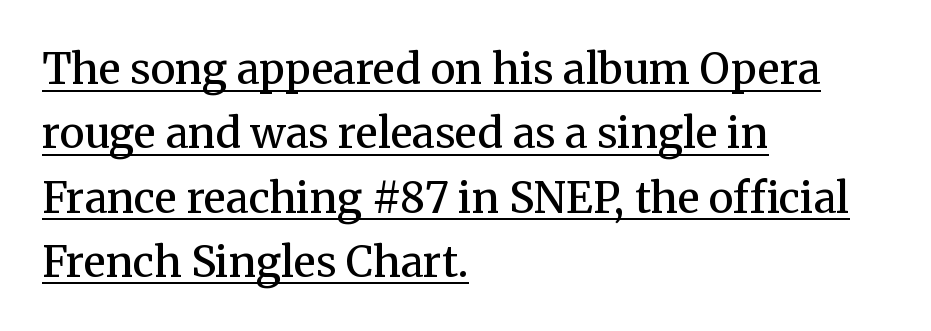
Stroke thickness is moderately raised; the sample reads as semibold. Tracking here is standard; glyphs follow each other at the usual distance. A typesetter would call this leading conventional body-copy spacing. Underline: present. The rendering shows small feet on the letterforms — a serif design.
